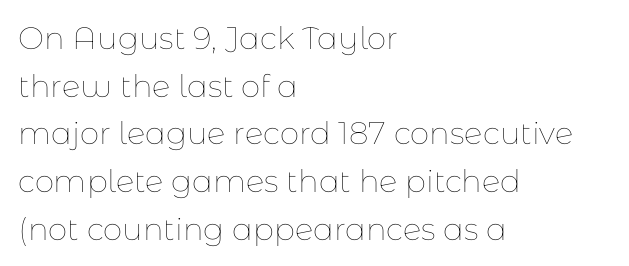
Q: Is the text bold? A: No.
Q: Is the text italic (slanted)? A: No, it is upright.
Q: Is the text underlined? A: No.
Q: How is the paragraph aligned? A: Left-aligned.
Q: Is the spacing between letters normal or unusually wide? A: Normal.
Q: Is the spacing between lines tight, normal or loose? A: Normal.
Q: Width (condensed, normal, or wide)? A: Normal.
Q: Stroke contrast? A: Low.
Q: x-height? A: Medium.
Q: Monospaced? A: No.
